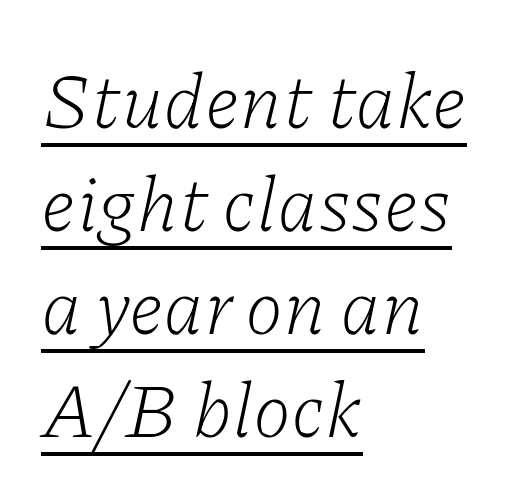
Q: Is the text bold? A: No.
Q: Is the text italic (slanted)? A: Yes, it leans right by about 11 degrees.
Q: Is the typeface a serif or a sans-serif typeface? A: Serif.
Q: Is the text underlined? A: Yes.
Q: How is the paragraph aligned? A: Left-aligned.
Q: Is the spacing between letters normal or unusually wide? A: Normal.
Q: Is the spacing between lines tight, normal or loose? A: Normal.
Q: Width (condensed, normal, or wide)? A: Normal.
Q: Stroke contrast? A: Low.
Q: x-height? A: Medium.
Q: Monospaced? A: No.
